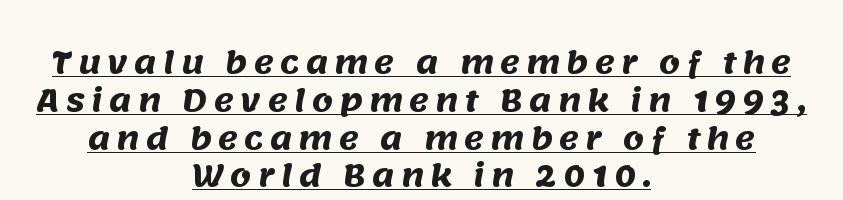
{"serif": "no", "bold": "yes", "weight": "heavy", "width": "normal", "stroke_contrast": "medium", "x_height": "large", "monospaced": "no", "underline": "yes", "align": "center", "line_spacing": "normal", "line_spacing_ratio": 1.26, "letter_spacing": "wide", "letter_spacing_em": 0.21, "glyph_px": 30}
